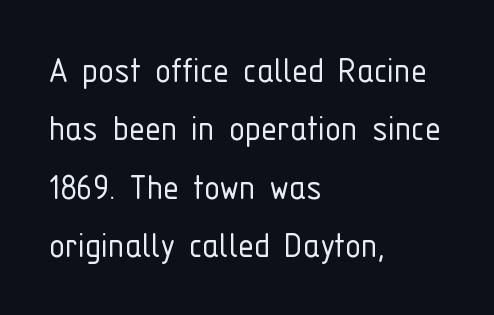
{"serif": "no", "italic": "no", "bold": "no", "weight": "light", "width": "condensed", "stroke_contrast": "low", "x_height": "medium", "monospaced": "no", "underline": "no", "align": "left", "line_spacing": "normal", "line_spacing_ratio": 1.46, "letter_spacing": "normal", "letter_spacing_em": 0.0, "glyph_px": 40}
